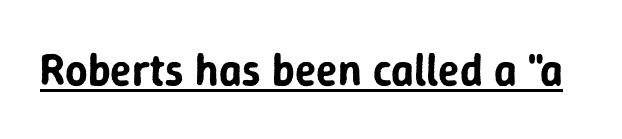
{"serif": "no", "italic": "no", "width": "normal", "stroke_contrast": "low", "x_height": "medium", "monospaced": "no", "underline": "yes", "letter_spacing": "normal", "letter_spacing_em": 0.0, "glyph_px": 44}
